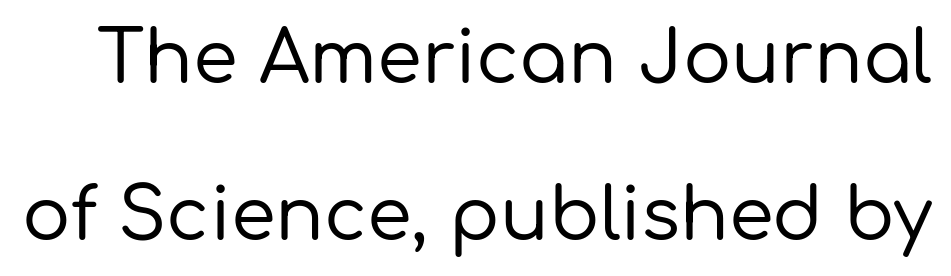
The image shows 72 px sans-serif type, upright; set loose line spacing (2.18x), normal letter spacing, not underlined; low stroke contrast and a medium x-height.
